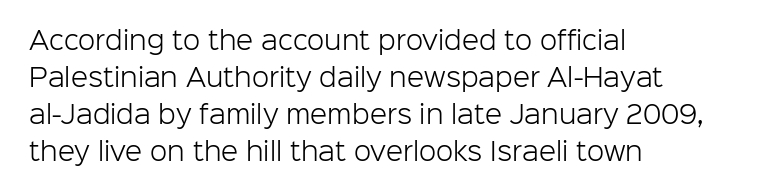
Q: Is the text bold? A: No.
Q: Is the text italic (slanted)? A: No, it is upright.
Q: Is the text underlined? A: No.
Q: How is the paragraph aligned? A: Left-aligned.
Q: Is the spacing between letters normal or unusually wide? A: Normal.
Q: Is the spacing between lines tight, normal or loose? A: Normal.
